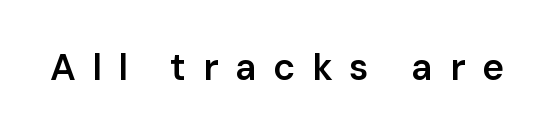
Q: Is the text bold? A: Semi-bold.
Q: Is the text italic (slanted)? A: No, it is upright.
Q: Is the typeface a serif or a sans-serif typeface? A: Sans-serif.
Q: Is the text underlined? A: No.
Q: Is the spacing between letters normal or unusually wide? A: Unusually wide.
Q: Width (condensed, normal, or wide)? A: Normal.
Q: Stroke contrast? A: Low.
Q: x-height? A: Medium.
Q: Monospaced? A: No.
